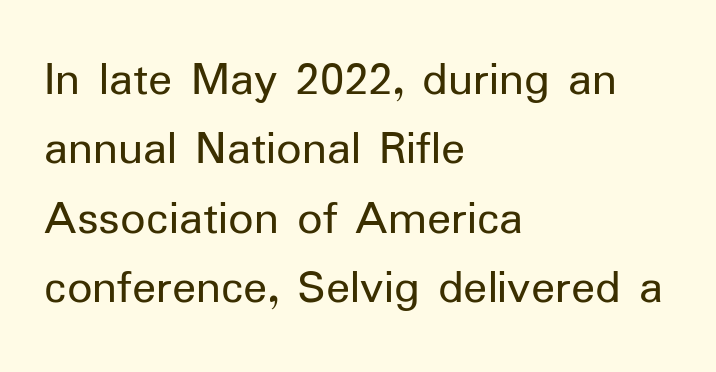
The image shows 50 px regular-weight sans-serif type, upright; set left-aligned, normal line spacing (1.39x), normal letter spacing, not underlined; low stroke contrast and a medium x-height.
